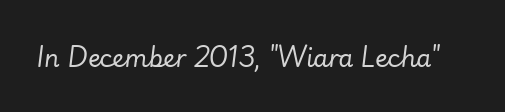
{"italic": "yes", "lean": "right", "slant_degrees": 7, "bold": "no", "underline": "no", "letter_spacing": "normal", "letter_spacing_em": 0.0, "glyph_px": 24}
